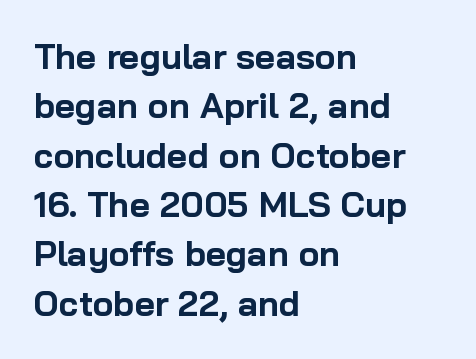
{"serif": "no", "italic": "no", "bold": "yes", "weight": "bold", "width": "normal", "stroke_contrast": "low", "x_height": "medium", "monospaced": "no", "underline": "no", "align": "left", "line_spacing": "normal", "line_spacing_ratio": 1.41, "letter_spacing": "normal", "letter_spacing_em": 0.0, "glyph_px": 35}
